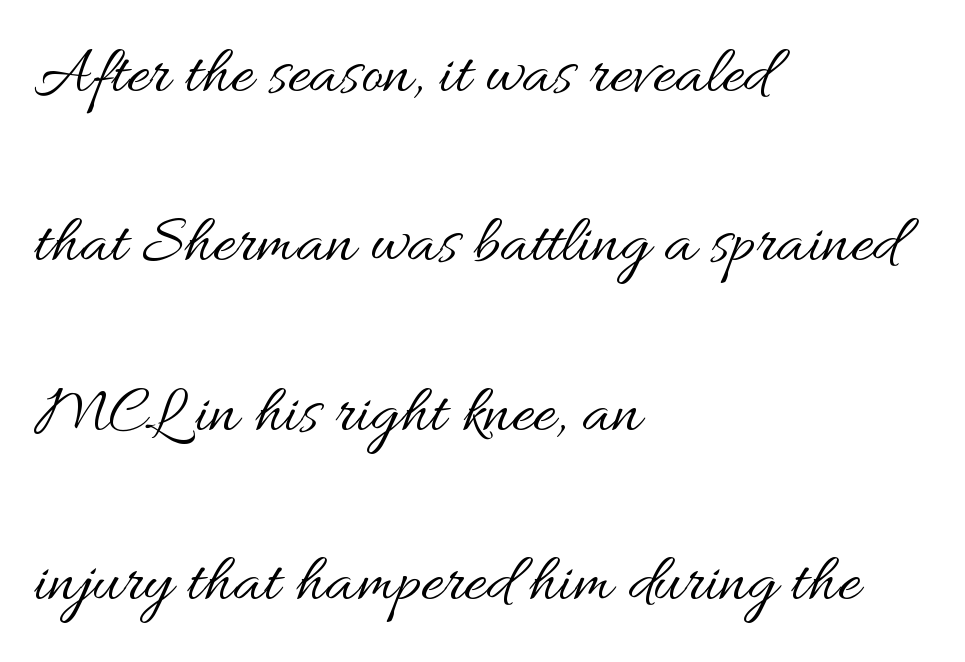
{"bold": "no", "weight": "regular", "width": "wide", "stroke_contrast": "medium", "x_height": "small", "monospaced": "no", "underline": "no", "align": "left", "line_spacing": "loose", "line_spacing_ratio": 2.49, "letter_spacing": "normal", "letter_spacing_em": 0.0, "glyph_px": 68}
